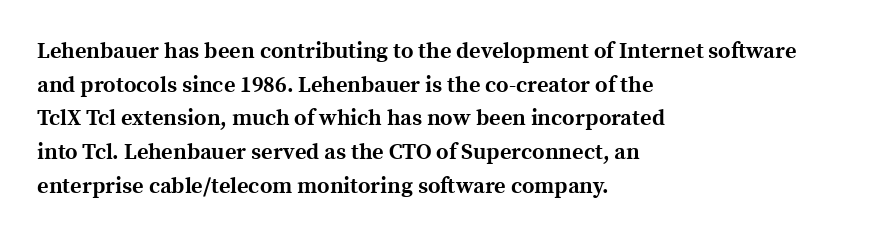
The image shows 22 px bold type, upright; set left-aligned, normal line spacing (1.53x), normal letter spacing, not underlined.
